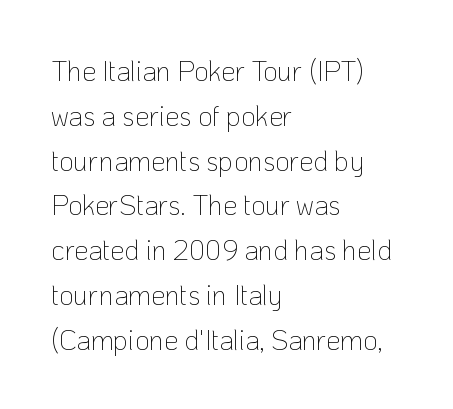
Q: Is the text bold? A: No.
Q: Is the text italic (slanted)? A: No, it is upright.
Q: Is the typeface a serif or a sans-serif typeface? A: Sans-serif.
Q: Is the text underlined? A: No.
Q: How is the paragraph aligned? A: Left-aligned.
Q: Is the spacing between letters normal or unusually wide? A: Normal.
Q: Is the spacing between lines tight, normal or loose? A: Normal.
Q: Width (condensed, normal, or wide)? A: Normal.
Q: Stroke contrast? A: Low.
Q: x-height? A: Medium.
Q: Monospaced? A: No.
